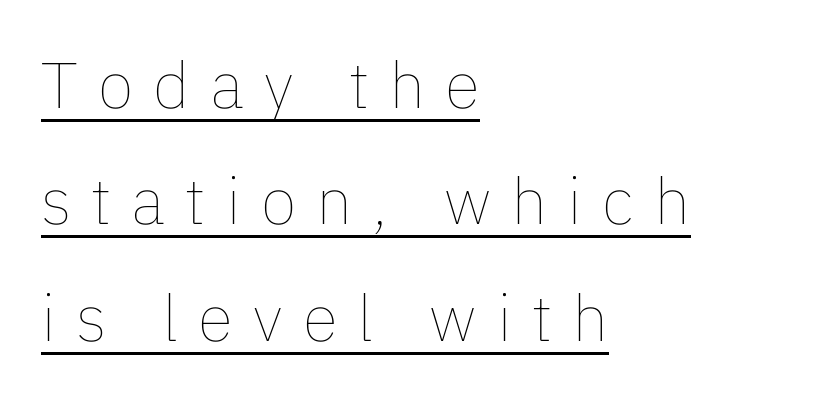
{"italic": "no", "bold": "no", "weight": "thin", "width": "normal", "stroke_contrast": "low", "x_height": "medium", "monospaced": "no", "underline": "yes", "align": "left", "line_spacing_ratio": 1.79, "letter_spacing": "wide", "letter_spacing_em": 0.31, "glyph_px": 65}
